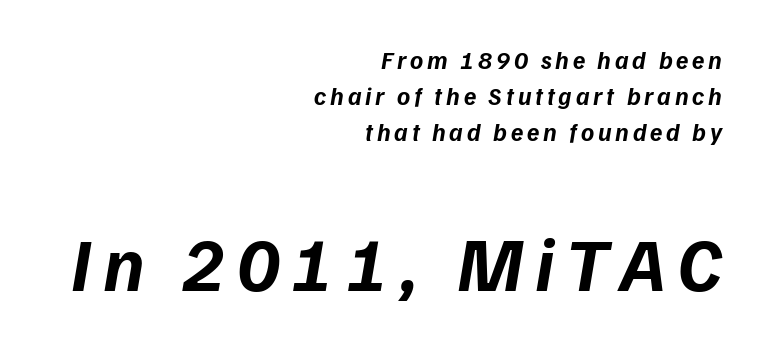
Each glyph is drawn with heavy, bold strokes. The setting favours the right margin, as signatures and pull-quotes sometimes do. Scale increases going downward across the two blocks. Look at the bottom of the vertical strokes: they stop flat, with no serifs. Students, observe: this is what conventionally led text looks like.
